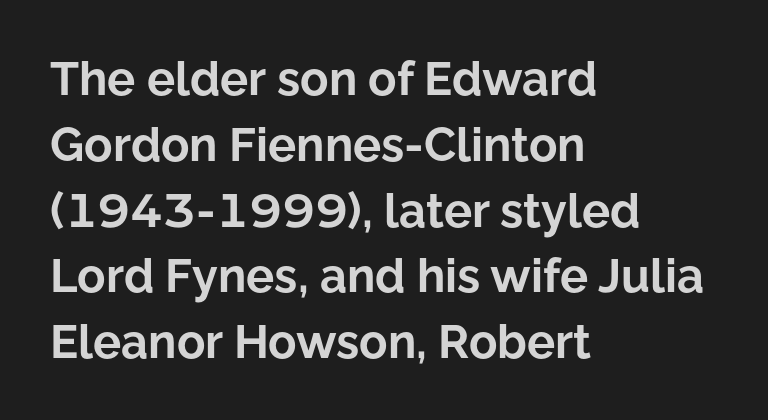
{"serif": "no", "italic": "no", "bold": "yes", "weight": "bold", "width": "normal", "stroke_contrast": "low", "x_height": "medium", "monospaced": "no", "underline": "no", "align": "left", "line_spacing": "normal", "line_spacing_ratio": 1.4, "letter_spacing": "normal", "letter_spacing_em": 0.0, "glyph_px": 47}
